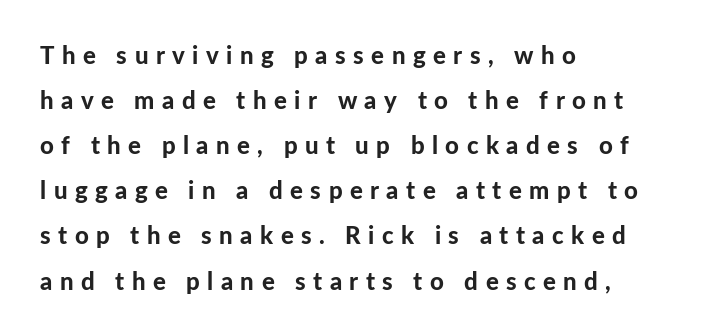
As a designer I'd log this as weight 700, bold. The type is letterspaced generously, with wide tracking. Horizontally, the lines are justified to the leading edge only. Anything drawn beneath the words? Only blank space. Posture: upright roman.
